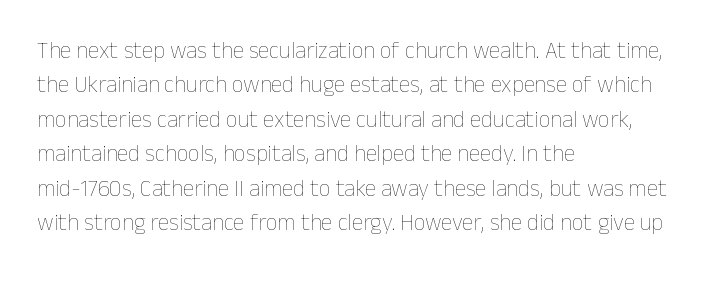
Q: Is the text bold? A: No.
Q: Is the text italic (slanted)? A: No, it is upright.
Q: Is the text underlined? A: No.
Q: How is the paragraph aligned? A: Left-aligned.
Q: Is the spacing between letters normal or unusually wide? A: Normal.
Q: Is the spacing between lines tight, normal or loose? A: Normal.
